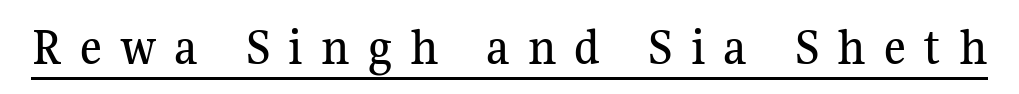
The image shows 53 px serif type, upright; set unusually wide letter spacing (+0.34 em), underlined; medium stroke contrast and a medium x-height.
